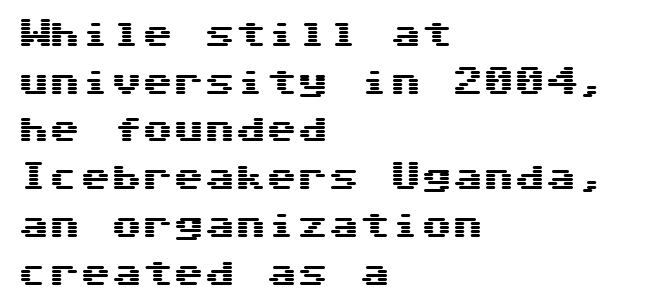
Q: Is the text italic (slanted)? A: No, it is upright.
Q: Is the typeface a serif or a sans-serif typeface? A: Sans-serif.
Q: Is the text underlined? A: No.
Q: How is the paragraph aligned? A: Left-aligned.
Q: Is the spacing between letters normal or unusually wide? A: Normal.
Q: Is the spacing between lines tight, normal or loose? A: Normal.
Q: Width (condensed, normal, or wide)? A: Wide.
Q: Stroke contrast? A: Medium.
Q: x-height? A: Medium.
